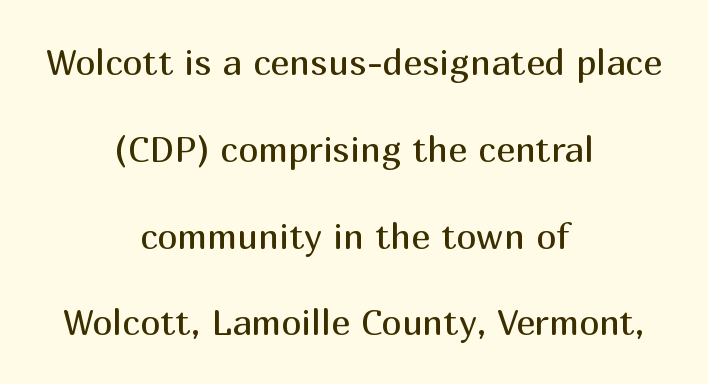
{"serif": "no", "italic": "no", "bold": "no", "weight": "regular", "width": "normal", "stroke_contrast": "medium", "x_height": "medium", "monospaced": "no", "underline": "no", "align": "center", "line_spacing": "loose", "line_spacing_ratio": 2.41, "letter_spacing": "normal", "letter_spacing_em": 0.0, "glyph_px": 36}
